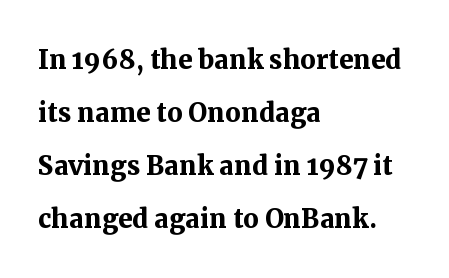
In terms of weight, the rendering is a true, heavy bold. Anything drawn beneath the words? Only blank space. The line texture is even and compact thanks to regular tracking. The face used here is proportionally spaced, like ordinary book or web type. The designer left line spacing at the default.
